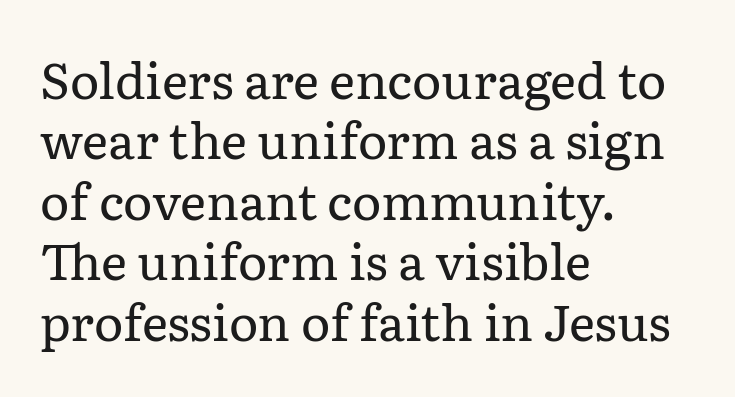
The setting favours the left margin, as ordinary paragraphs usually do. Any mark beneath the type? The region is blank. Check where the strokes stop: tiny serifs finish them off. The rendering uses natural spacing where letterforms have individual widths.
